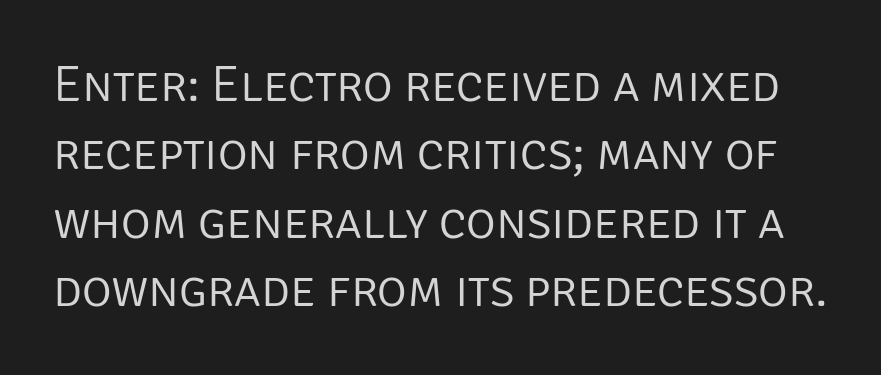
Q: Is the text bold? A: No.
Q: Is the text italic (slanted)? A: No, it is upright.
Q: Is the typeface a serif or a sans-serif typeface? A: Sans-serif.
Q: Is the text underlined? A: No.
Q: Is the spacing between letters normal or unusually wide? A: Normal.
Q: Is the spacing between lines tight, normal or loose? A: Normal.
Q: Width (condensed, normal, or wide)? A: Normal.
Q: Stroke contrast? A: Low.
Q: x-height? A: Large.
Q: Monospaced? A: No.
